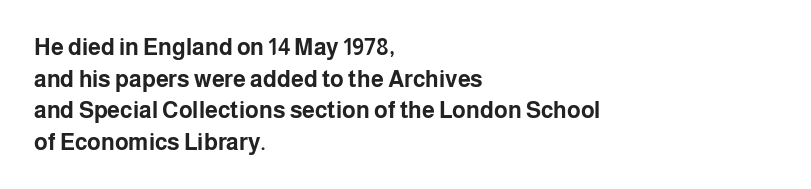
Q: Is the text bold? A: Yes.
Q: Is the text italic (slanted)? A: No, it is upright.
Q: Is the text underlined? A: No.
Q: How is the paragraph aligned? A: Left-aligned.
Q: Is the spacing between letters normal or unusually wide? A: Normal.
Q: Is the spacing between lines tight, normal or loose? A: Normal.
